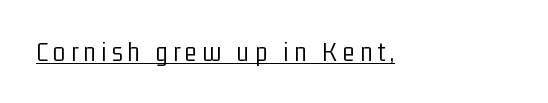
{"serif": "no", "italic": "no", "bold": "no", "weight": "light", "width": "condensed", "stroke_contrast": "low", "x_height": "medium", "monospaced": "no", "underline": "yes", "glyph_px": 28}
